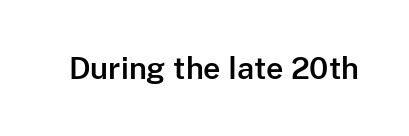
The image shows 30 px sans-serif type, upright; set normal letter spacing, not underlined; low stroke contrast and a medium x-height.
